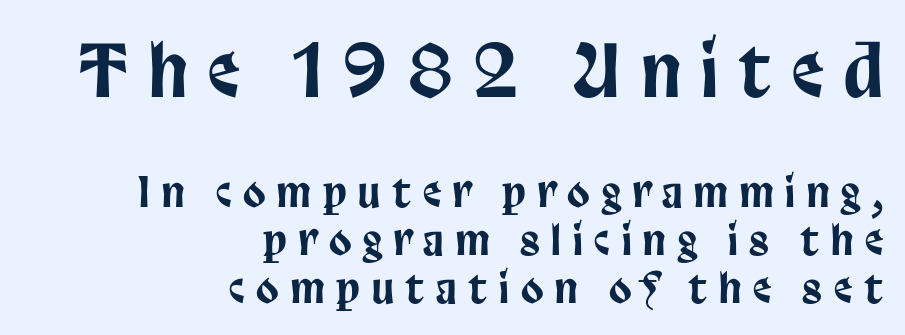
{"serif": "no", "italic": "no", "width": "condensed", "stroke_contrast": "low", "x_height": "large", "monospaced": "no", "underline": "no", "align": "right", "line_spacing_ratio": 1.18, "letter_spacing": "wide", "letter_spacing_em": 0.29, "larger_block": "first", "size_ratio": 1.73, "glyph_px": 71}
